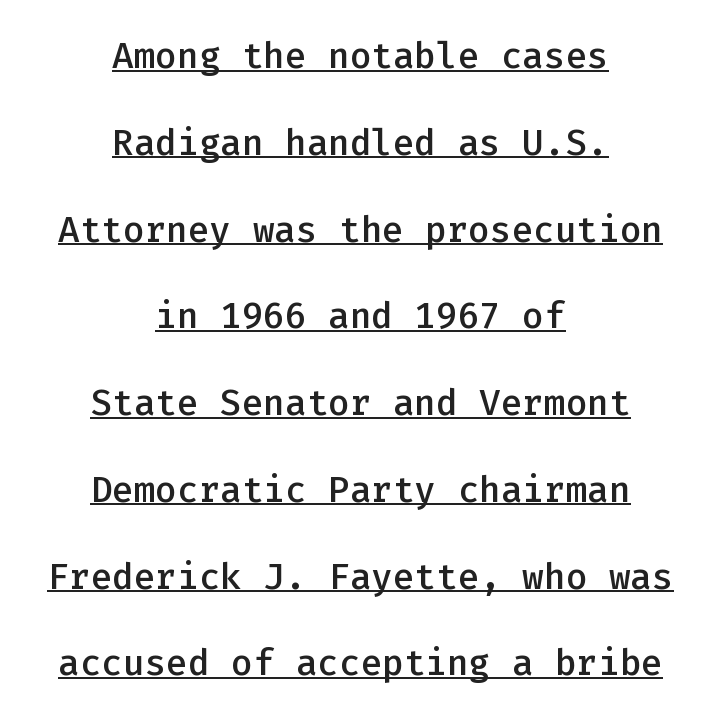
Q: Is the text bold? A: Semi-bold.
Q: Is the text italic (slanted)? A: No, it is upright.
Q: Is the typeface a serif or a sans-serif typeface? A: Sans-serif.
Q: Is the text underlined? A: Yes.
Q: How is the paragraph aligned? A: Centered.
Q: Is the spacing between letters normal or unusually wide? A: Normal.
Q: Is the spacing between lines tight, normal or loose? A: Loose.
Q: Width (condensed, normal, or wide)? A: Normal.
Q: Stroke contrast? A: Low.
Q: x-height? A: Medium.
Q: Monospaced? A: Yes.
